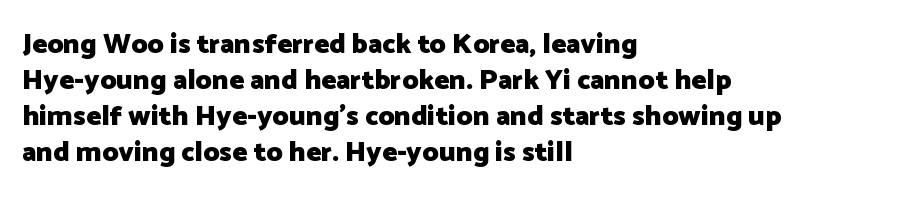
The image shows 28 px heavy sans-serif type, upright; set left-aligned, normal line spacing (1.28x), normal letter spacing, not underlined; low stroke contrast and a medium x-height.
